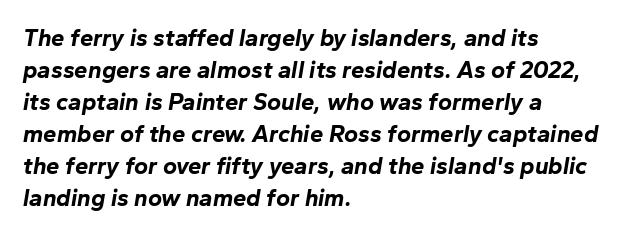
The image shows 24 px bold type, italic (leaning right); set left-aligned, normal line spacing (1.33x), normal letter spacing, not underlined.
